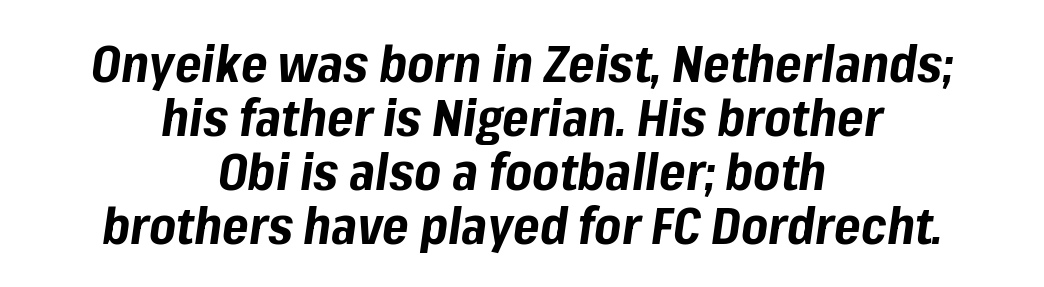
Q: Is the text bold? A: Yes.
Q: Is the text italic (slanted)? A: Yes, it leans right by about 8 degrees.
Q: Is the text underlined? A: No.
Q: How is the paragraph aligned? A: Centered.
Q: Is the spacing between letters normal or unusually wide? A: Normal.
Q: Is the spacing between lines tight, normal or loose? A: Tight.
Q: Width (condensed, normal, or wide)? A: Normal.
Q: Stroke contrast? A: Low.
Q: x-height? A: Medium.
Q: Monospaced? A: No.
